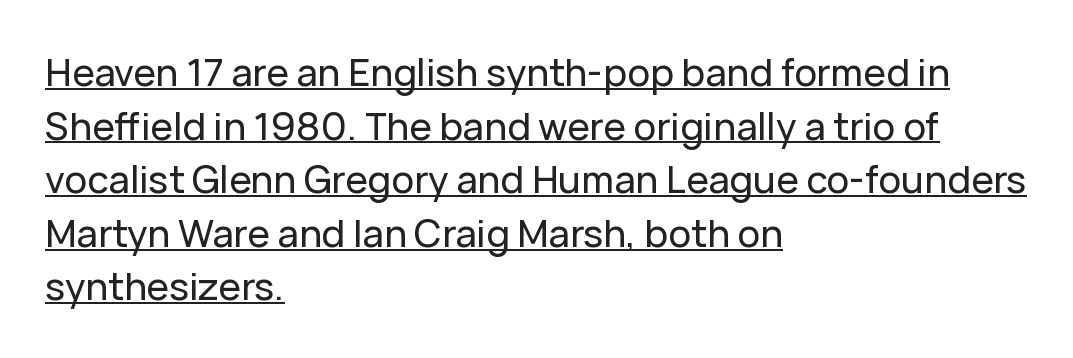
Q: Is the text italic (slanted)? A: No, it is upright.
Q: Is the typeface a serif or a sans-serif typeface? A: Sans-serif.
Q: Is the text underlined? A: Yes.
Q: How is the paragraph aligned? A: Left-aligned.
Q: Is the spacing between letters normal or unusually wide? A: Normal.
Q: Is the spacing between lines tight, normal or loose? A: Normal.
Q: Width (condensed, normal, or wide)? A: Normal.
Q: Stroke contrast? A: Low.
Q: x-height? A: Medium.
Q: Monospaced? A: No.
